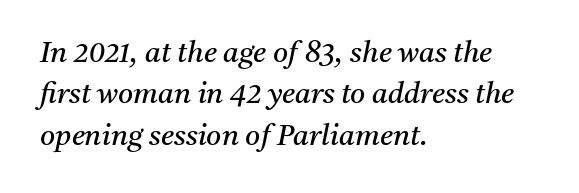
{"serif": "yes", "italic": "yes", "lean": "right", "slant_degrees": 11, "bold": "no", "weight": "regular", "width": "normal", "stroke_contrast": "medium", "x_height": "medium", "monospaced": "no", "underline": "no", "align": "left", "line_spacing": "normal", "line_spacing_ratio": 1.43, "letter_spacing": "normal", "letter_spacing_em": 0.0, "glyph_px": 29}
